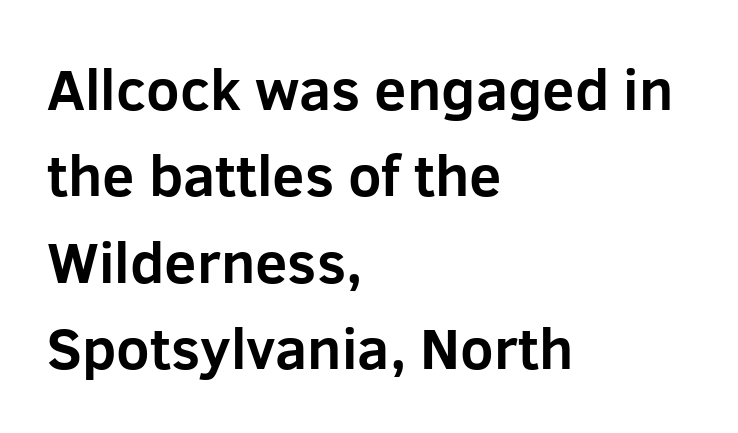
Q: Is the text bold? A: Yes.
Q: Is the text italic (slanted)? A: No, it is upright.
Q: Is the typeface a serif or a sans-serif typeface? A: Sans-serif.
Q: Is the text underlined? A: No.
Q: How is the paragraph aligned? A: Left-aligned.
Q: Is the spacing between letters normal or unusually wide? A: Normal.
Q: Is the spacing between lines tight, normal or loose? A: Normal.
Q: Width (condensed, normal, or wide)? A: Normal.
Q: Stroke contrast? A: Low.
Q: x-height? A: Medium.
Q: Monospaced? A: No.
